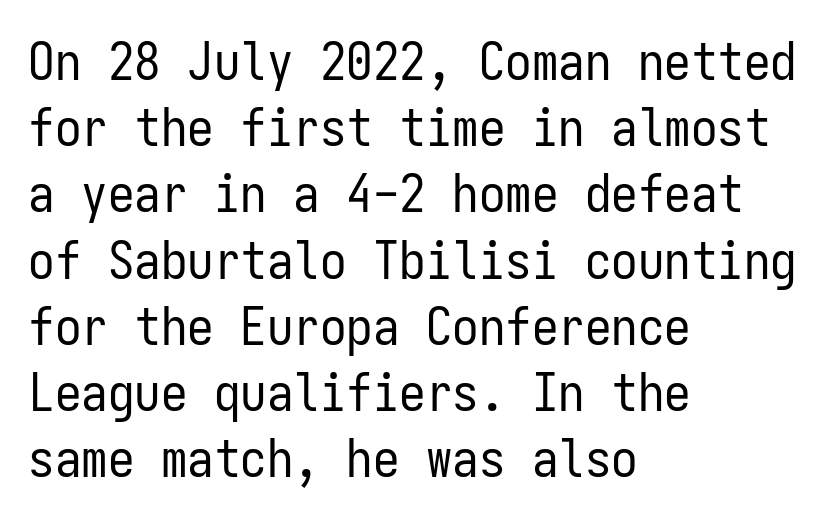
{"serif": "no", "italic": "no", "bold": "no", "weight": "regular", "width": "condensed", "stroke_contrast": "low", "x_height": "medium", "monospaced": "yes", "underline": "no", "align": "left", "line_spacing": "normal", "line_spacing_ratio": 1.25, "letter_spacing": "normal", "letter_spacing_em": 0.0, "glyph_px": 53}
